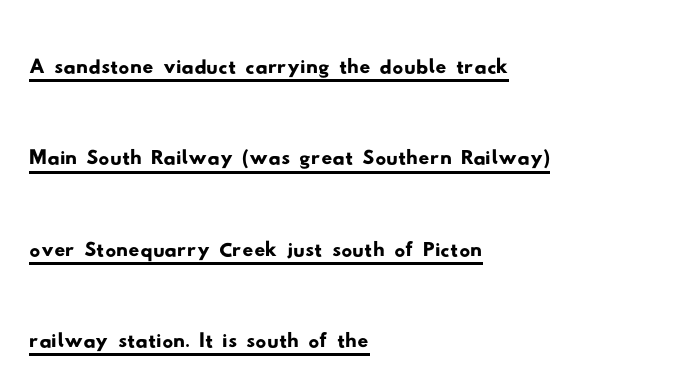
Q: Is the typeface a serif or a sans-serif typeface? A: Sans-serif.
Q: Is the text underlined? A: Yes.
Q: How is the paragraph aligned? A: Left-aligned.
Q: Is the spacing between letters normal or unusually wide? A: Normal.
Q: Is the spacing between lines tight, normal or loose? A: Normal.
Q: Width (condensed, normal, or wide)? A: Wide.
Q: Stroke contrast? A: Low.
Q: x-height? A: Small.
Q: Monospaced? A: No.
